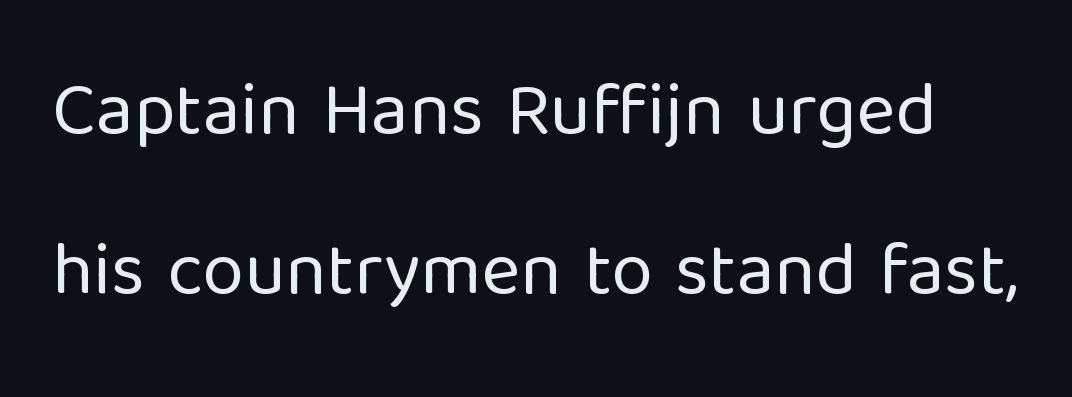
The image shows 75 px regular-weight sans-serif type, upright; set loose line spacing (2.14x), normal letter spacing, not underlined; low stroke contrast and a medium x-height.
